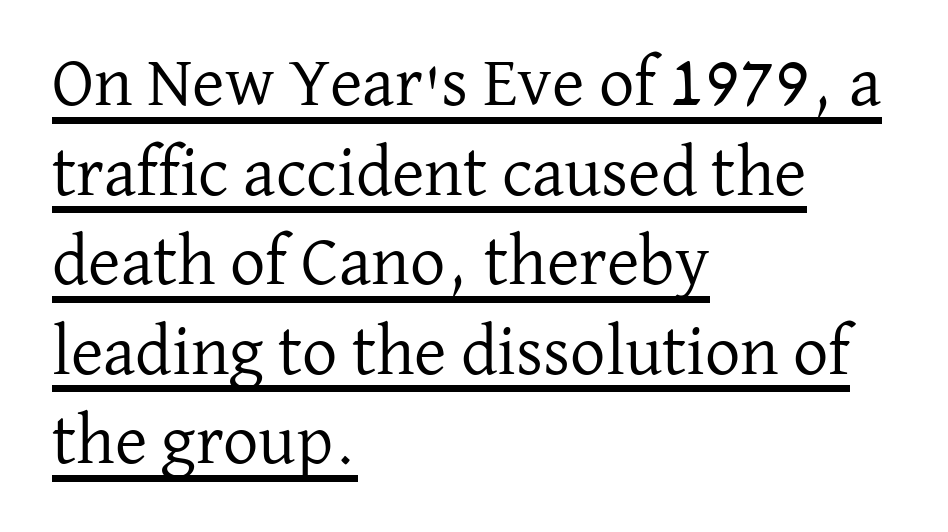
{"serif": "yes", "italic": "no", "bold": "no", "weight": "regular", "width": "normal", "stroke_contrast": "low", "x_height": "medium", "monospaced": "no", "underline": "yes", "align": "left", "line_spacing": "normal", "line_spacing_ratio": 1.28, "letter_spacing": "normal", "letter_spacing_em": 0.0, "glyph_px": 70}
